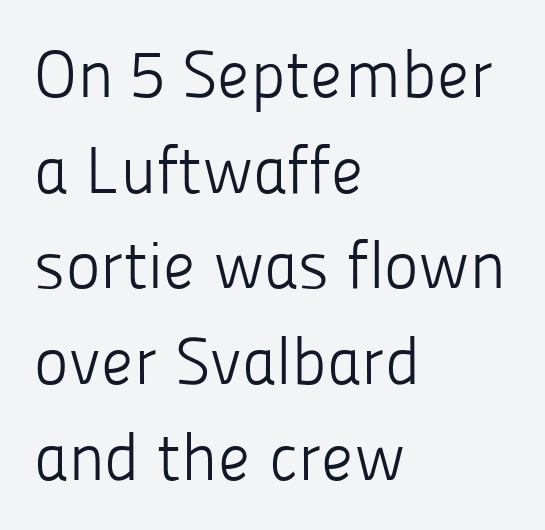
Q: Is the text bold? A: No.
Q: Is the text italic (slanted)? A: No, it is upright.
Q: Is the typeface a serif or a sans-serif typeface? A: Sans-serif.
Q: Is the text underlined? A: No.
Q: How is the paragraph aligned? A: Left-aligned.
Q: Is the spacing between letters normal or unusually wide? A: Normal.
Q: Is the spacing between lines tight, normal or loose? A: Normal.
Q: Width (condensed, normal, or wide)? A: Normal.
Q: Stroke contrast? A: Low.
Q: x-height? A: Medium.
Q: Monospaced? A: No.
